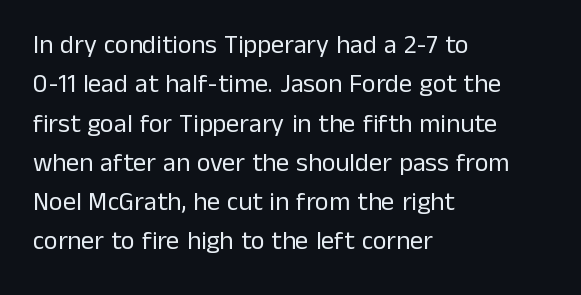
A typesetter would mark this as roman, not italic. Does the leading feel generous? No, just average. The typesetter chose a ragged-right arrangement here. The gaps between neighbouring characters are ordinary and unremarkable. Is this a heavy cut? Hardly; it is regular or lighter. The space directly below the letters is spotless.
